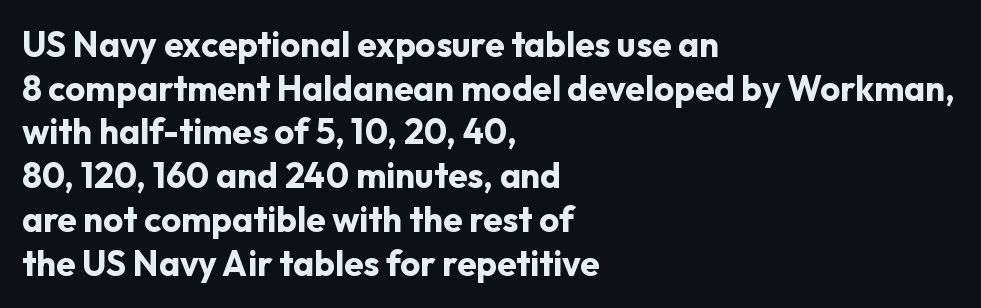
{"serif": "no", "italic": "no", "bold": "yes", "weight": "bold", "width": "normal", "stroke_contrast": "low", "x_height": "medium", "monospaced": "no", "underline": "no", "align": "left", "line_spacing": "normal", "line_spacing_ratio": 1.25, "letter_spacing": "normal", "letter_spacing_em": 0.0, "glyph_px": 35}
